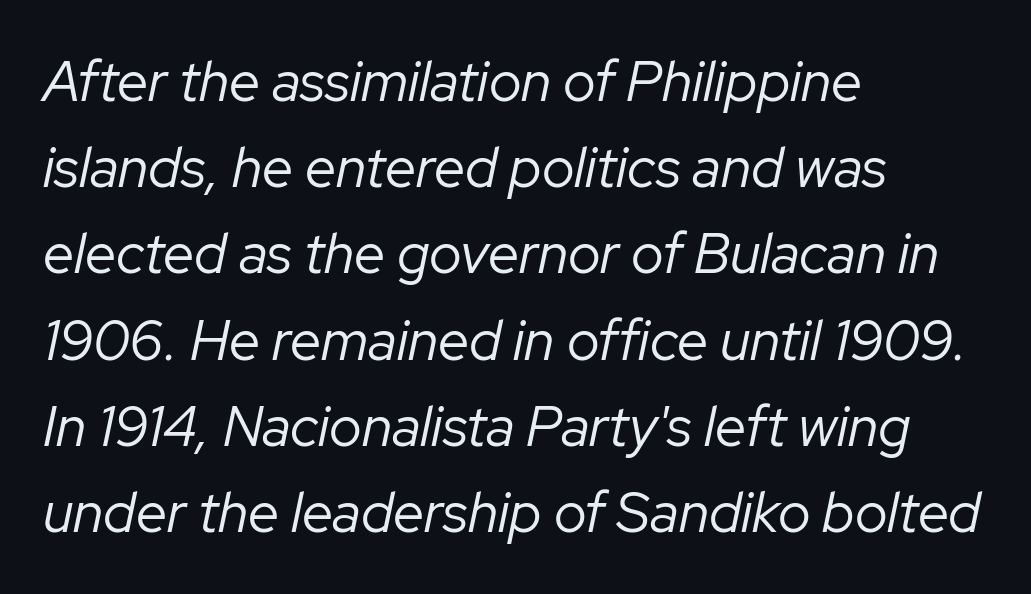
The image shows 56 px regular-weight type, italic (leaning right); set left-aligned, normal line spacing (1.54x), normal letter spacing, not underlined; low stroke contrast and a medium x-height.
